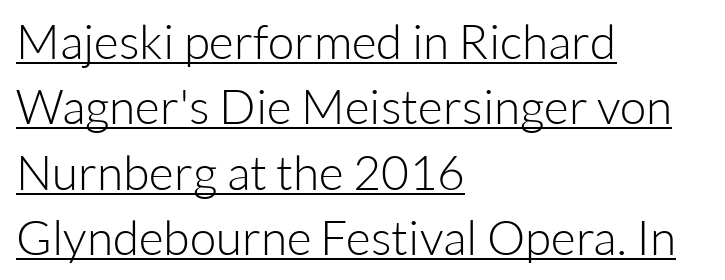
The image shows 48 px light sans-serif type, upright; set left-aligned, normal line spacing (1.36x), normal letter spacing, underlined; low stroke contrast and a medium x-height.
